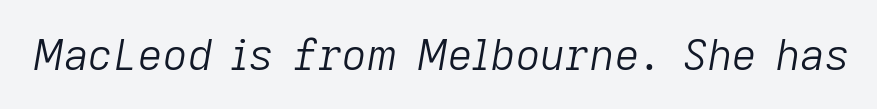
The image shows 43 px light type, italic (leaning right); set normal letter spacing, not underlined; low stroke contrast and a medium x-height.
